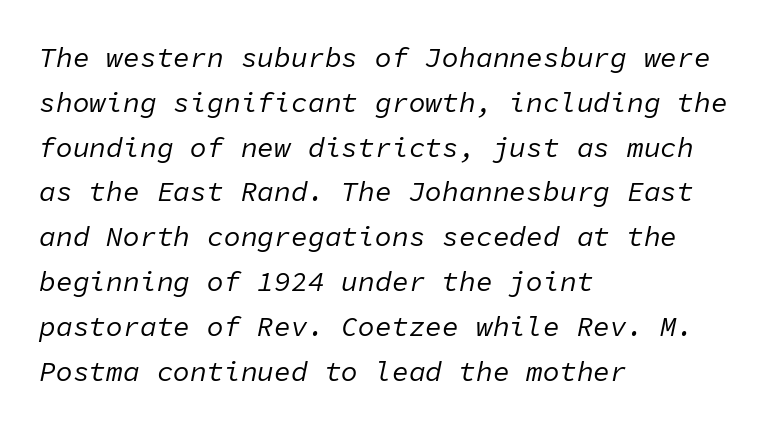
{"italic": "yes", "lean": "right", "slant_degrees": 11, "bold": "no", "weight": "regular", "width": "normal", "stroke_contrast": "low", "x_height": "medium", "monospaced": "yes", "underline": "no", "align": "left", "line_spacing": "normal", "line_spacing_ratio": 1.6, "letter_spacing": "normal", "letter_spacing_em": 0.0, "glyph_px": 28}
